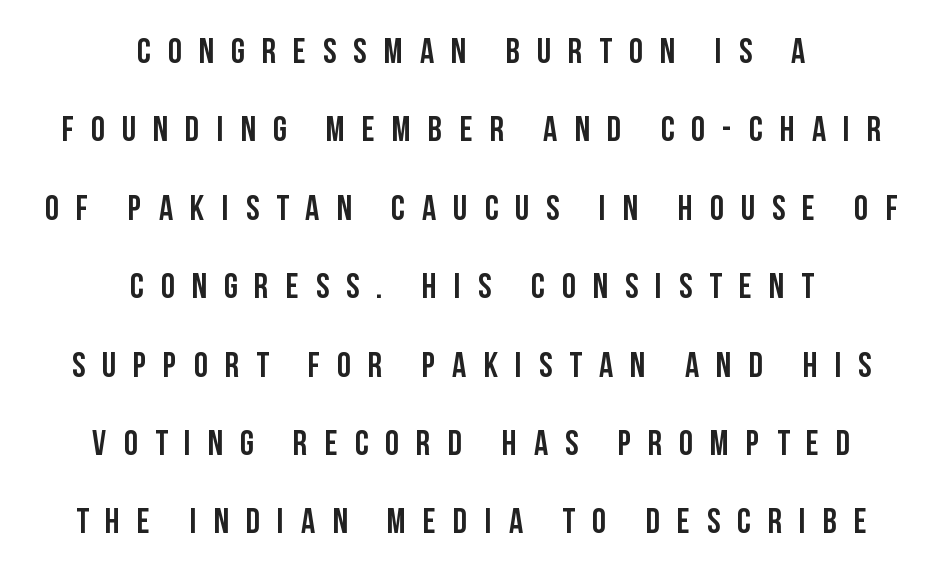
Q: Is the text bold? A: Yes.
Q: Is the text italic (slanted)? A: No, it is upright.
Q: Is the typeface a serif or a sans-serif typeface? A: Sans-serif.
Q: Is the text underlined? A: No.
Q: How is the paragraph aligned? A: Centered.
Q: Is the spacing between letters normal or unusually wide? A: Unusually wide.
Q: Is the spacing between lines tight, normal or loose? A: Loose.
Q: Width (condensed, normal, or wide)? A: Condensed.
Q: Stroke contrast? A: Low.
Q: x-height? A: Large.
Q: Monospaced? A: No.
